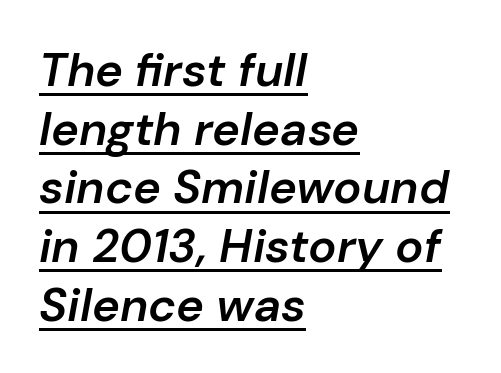
The image shows 47 px semibold type, italic (leaning right); set left-aligned, normal line spacing (1.25x), normal letter spacing, underlined; low stroke contrast and a medium x-height.
